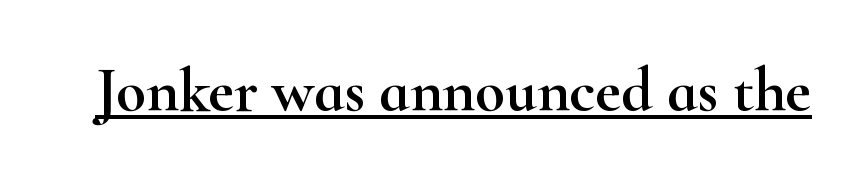
The image shows 62 px wide serif type, upright; set normal letter spacing, underlined; high stroke contrast and a small x-height.
